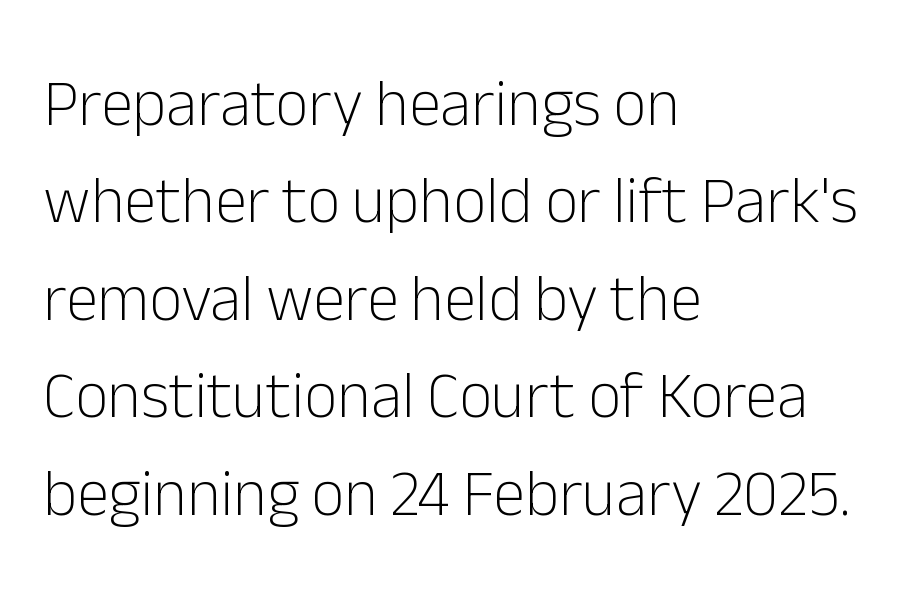
The face used here is proportionally spaced, like ordinary book or web type. Unmarked baselines from the first word to the last. Typeset ragged right — the left edge is the straight one. I'd call this a sans setting — the letters go barefoot. Weight: in the light-to-regular range. If you measured baseline to baseline, you'd find a middling distance.
